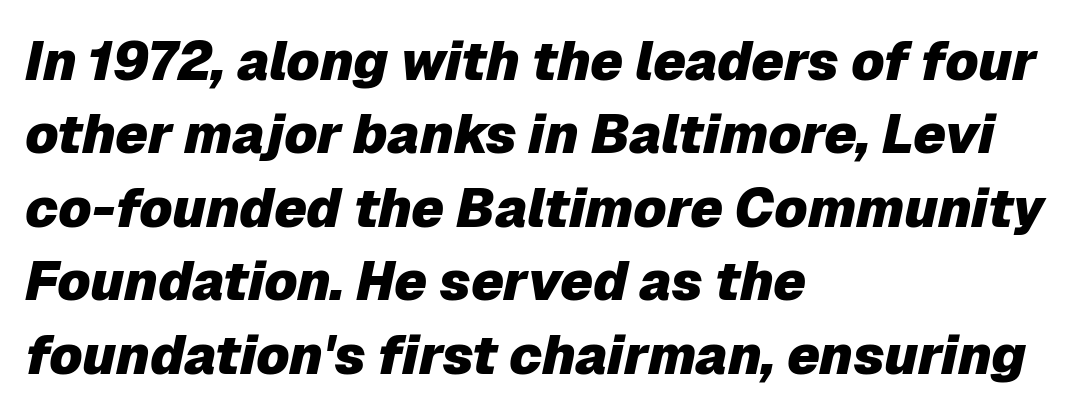
The face used here has a pronounced slope to its letters. Line starts are locked; line ends wander. Reading down the column, the eye jumps a familiar distance to each next line. Compared with typical body copy, the letter spacing here is the same.
